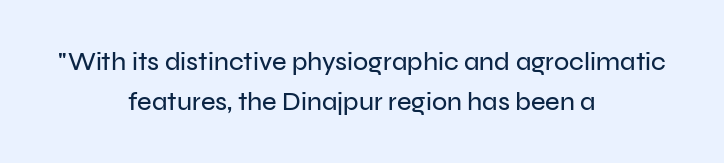
A typesetter would mark this as roman, not italic. Bare-footed words on every line. Reading down the column, the eye jumps a familiar distance to each next line. These lines keep a tight, regular rhythm from letter to letter. Leftover space on each line is divided equally before and after the words.
